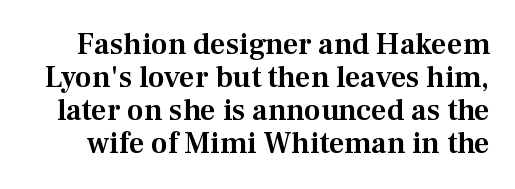
{"serif": "yes", "italic": "no", "width": "normal", "stroke_contrast": "medium", "x_height": "medium", "monospaced": "no", "underline": "no", "line_spacing": "tight", "line_spacing_ratio": 1.1, "letter_spacing": "normal", "letter_spacing_em": 0.0, "glyph_px": 30}
